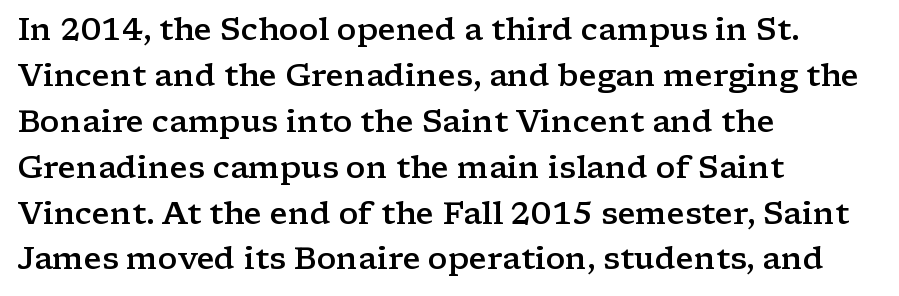
Q: Is the text bold? A: Semi-bold.
Q: Is the text italic (slanted)? A: No, it is upright.
Q: Is the typeface a serif or a sans-serif typeface? A: Serif.
Q: Is the text underlined? A: No.
Q: How is the paragraph aligned? A: Left-aligned.
Q: Is the spacing between letters normal or unusually wide? A: Normal.
Q: Is the spacing between lines tight, normal or loose? A: Normal.
Q: Width (condensed, normal, or wide)? A: Wide.
Q: Stroke contrast? A: Low.
Q: x-height? A: Medium.
Q: Monospaced? A: No.
